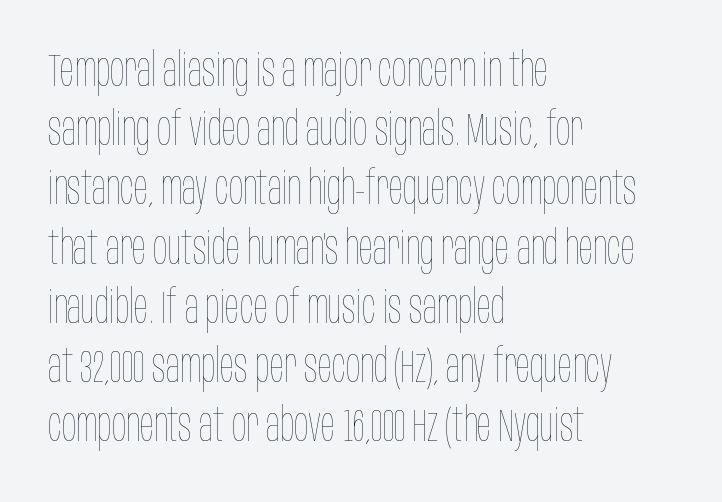
{"italic": "no", "bold": "no", "weight": "thin", "width": "condensed", "stroke_contrast": "low", "x_height": "large", "monospaced": "no", "underline": "no", "align": "left", "line_spacing": "normal", "line_spacing_ratio": 1.26, "letter_spacing": "normal", "letter_spacing_em": 0.0, "glyph_px": 47}
